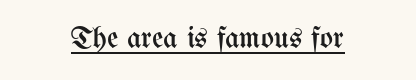
The image shows 31 px regular-weight, condensed type, upright; set centered, normal letter spacing, underlined; medium stroke contrast and a medium x-height.
